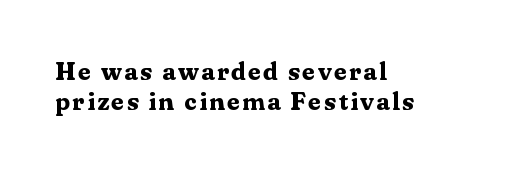
Q: Is the text bold? A: Yes.
Q: Is the text italic (slanted)? A: No, it is upright.
Q: Is the text underlined? A: No.
Q: How is the paragraph aligned? A: Left-aligned.
